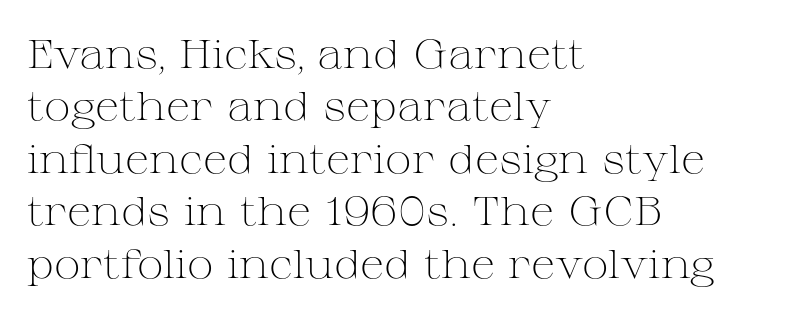
Regarding serifs, this sample has them. Varying glyph widths throughout — classic text-font behaviour. Nobody touched the tracking dial on this one. Layout note: lines flush left. The face looks like a standard text weight, possibly lighter. The string is rendered with underlining switched off.
